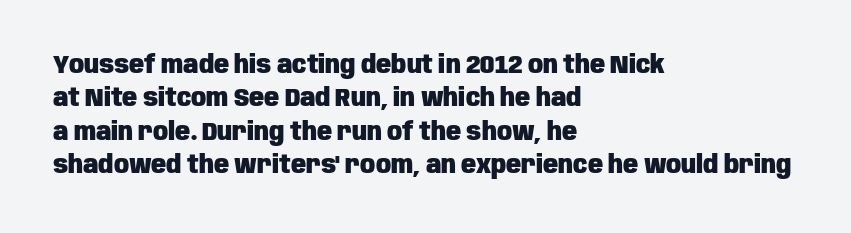
The image shows 25 px bold type, upright; set left-aligned, normal line spacing (1.34x), normal letter spacing, not underlined.
